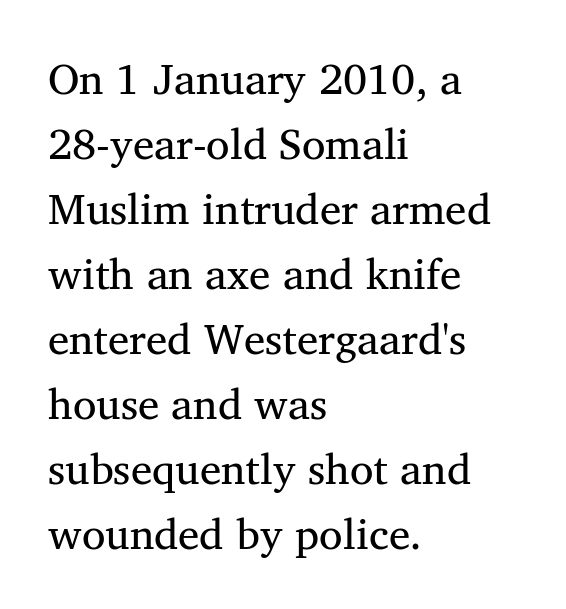
{"serif": "yes", "italic": "no", "bold": "no", "weight": "regular", "width": "normal", "stroke_contrast": "medium", "x_height": "medium", "monospaced": "no", "underline": "no", "align": "left", "line_spacing": "normal", "line_spacing_ratio": 1.51, "letter_spacing": "normal", "letter_spacing_em": 0.0, "glyph_px": 43}
